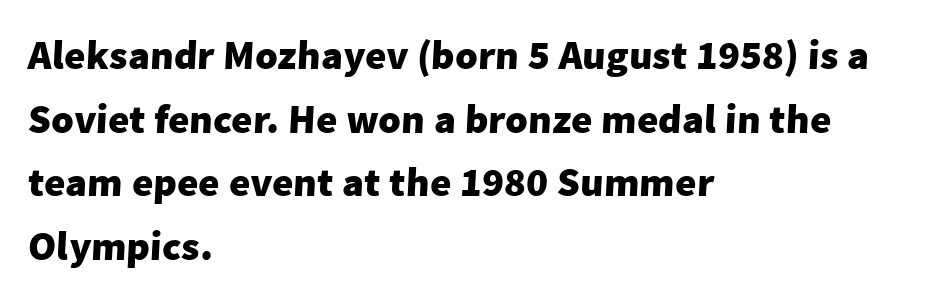
Q: Is the text bold? A: Yes.
Q: Is the typeface a serif or a sans-serif typeface? A: Sans-serif.
Q: Is the text underlined? A: No.
Q: How is the paragraph aligned? A: Left-aligned.
Q: Is the spacing between letters normal or unusually wide? A: Normal.
Q: Is the spacing between lines tight, normal or loose? A: Normal.
Q: Width (condensed, normal, or wide)? A: Normal.
Q: Stroke contrast? A: Low.
Q: x-height? A: Medium.
Q: Monospaced? A: No.
